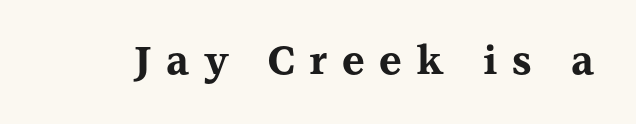
The image shows 39 px bold, wide serif type, upright; set unusually wide letter spacing (+0.37 em), not underlined; medium stroke contrast and a medium x-height.
